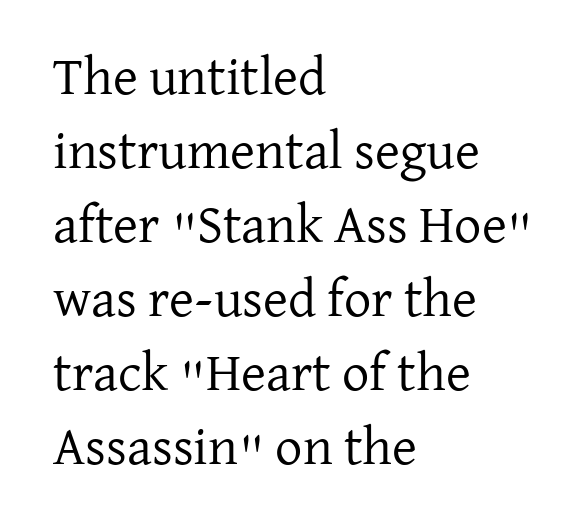
{"serif": "yes", "italic": "no", "bold": "no", "weight": "regular", "width": "normal", "stroke_contrast": "low", "x_height": "medium", "monospaced": "no", "underline": "no", "align": "left", "line_spacing": "normal", "line_spacing_ratio": 1.37, "letter_spacing": "normal", "letter_spacing_em": 0.0, "glyph_px": 54}
